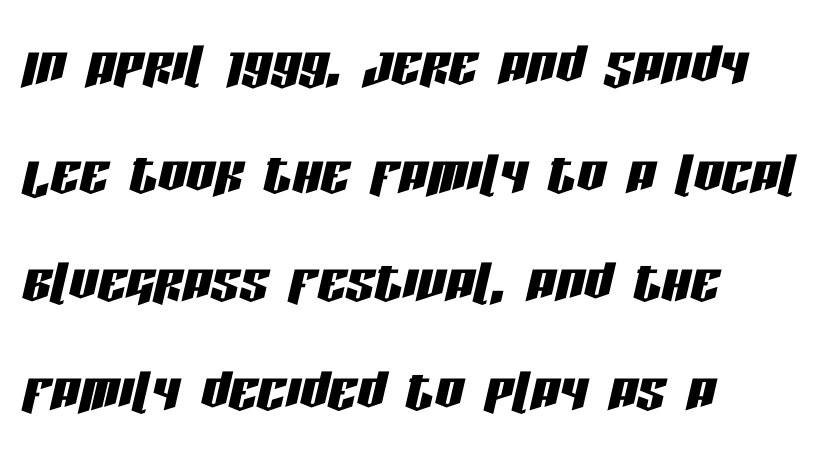
{"italic": "yes", "lean": "right", "slant_degrees": 13, "width": "condensed", "stroke_contrast": "low", "x_height": "large", "monospaced": "no", "underline": "no", "align": "left", "line_spacing": "normal", "line_spacing_ratio": 1.53, "letter_spacing": "normal", "letter_spacing_em": 0.0, "glyph_px": 71}
